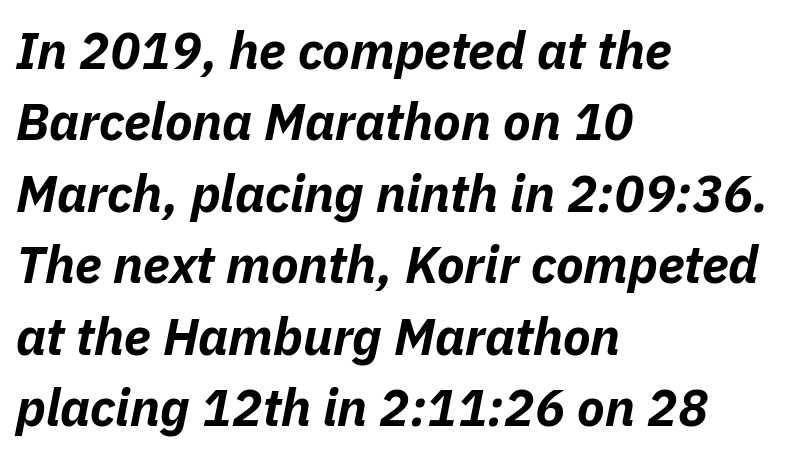
{"italic": "yes", "lean": "right", "slant_degrees": 11, "bold": "yes", "weight": "bold", "width": "normal", "stroke_contrast": "low", "x_height": "medium", "monospaced": "no", "underline": "no", "align": "left", "line_spacing": "normal", "line_spacing_ratio": 1.4, "letter_spacing": "normal", "letter_spacing_em": 0.0, "glyph_px": 51}
